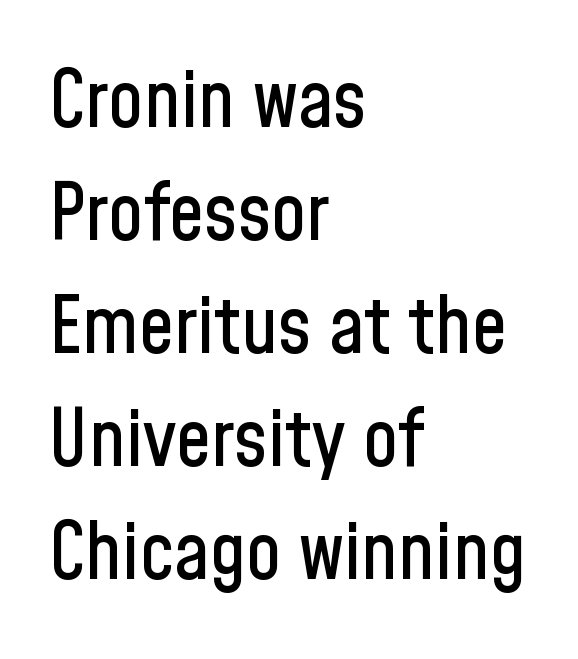
{"serif": "no", "italic": "no", "width": "condensed", "stroke_contrast": "low", "x_height": "medium", "monospaced": "no", "underline": "no", "align": "left", "line_spacing": "normal", "line_spacing_ratio": 1.43, "letter_spacing": "normal", "letter_spacing_em": 0.0, "glyph_px": 79}
